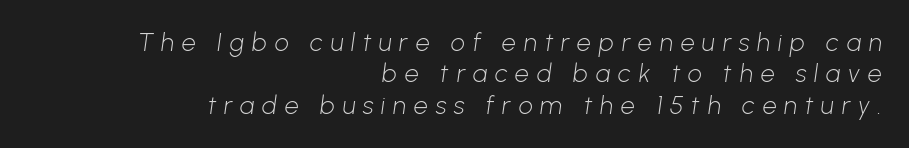
Q: Is the text bold? A: No.
Q: Is the text underlined? A: No.
Q: How is the paragraph aligned? A: Right-aligned.
Q: Is the spacing between letters normal or unusually wide? A: Unusually wide.
Q: Is the spacing between lines tight, normal or loose? A: Normal.
